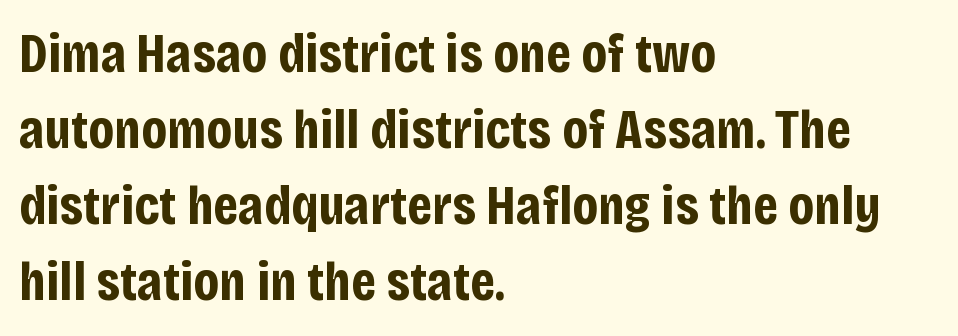
The image shows 56 px bold, condensed sans-serif type, upright; set left-aligned, normal line spacing (1.36x), normal letter spacing, not underlined; low stroke contrast and a large x-height.
